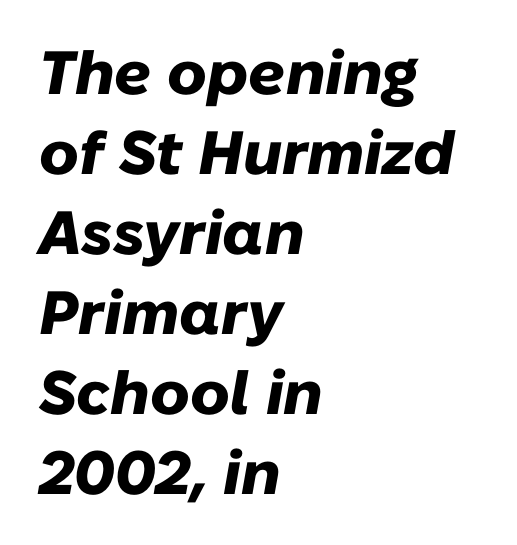
Slant detected: the letters are inclined. These lines are set flush left with a ragged right edge. The lines sit at an ordinary, default distance from one another. Chunky letters — that's bold for sure. Has an underline been added? It has not.
